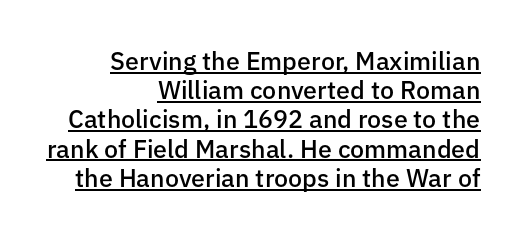
The image shows 25 px text type, upright; set right-aligned, line spacing 1.17x, normal letter spacing, underlined.
